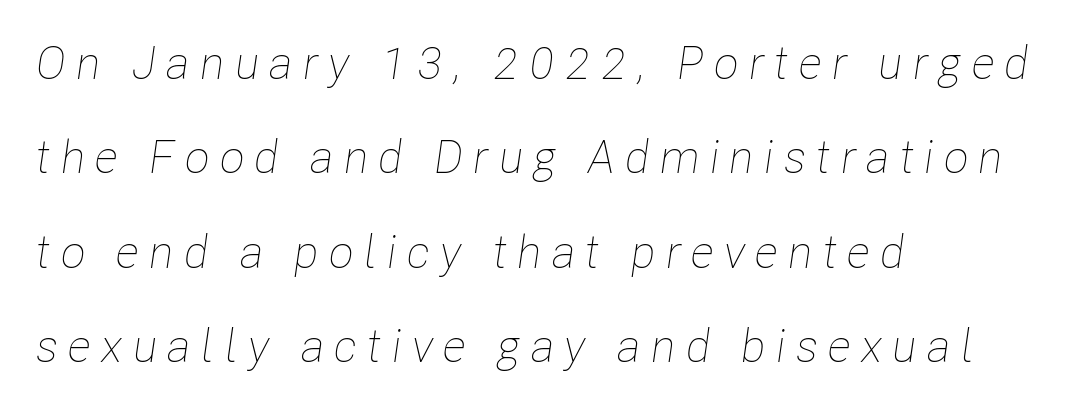
{"italic": "yes", "lean": "right", "slant_degrees": 8, "bold": "no", "weight": "thin", "width": "condensed", "stroke_contrast": "low", "x_height": "medium", "monospaced": "no", "underline": "no", "align": "left", "line_spacing": "loose", "line_spacing_ratio": 2.05, "letter_spacing": "wide", "letter_spacing_em": 0.22, "glyph_px": 46}
